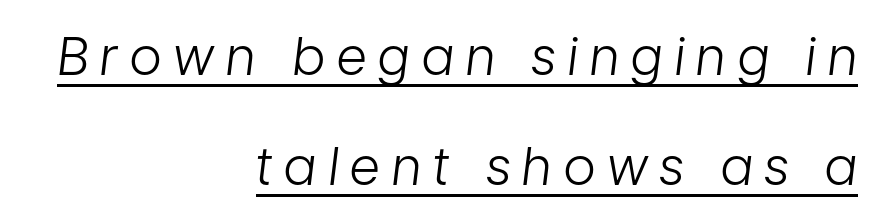
Q: Is the text bold? A: No.
Q: Is the text italic (slanted)? A: Yes, it leans right by about 7 degrees.
Q: Is the text underlined? A: Yes.
Q: How is the paragraph aligned? A: Right-aligned.
Q: Is the spacing between letters normal or unusually wide? A: Unusually wide.
Q: Is the spacing between lines tight, normal or loose? A: Loose.
Q: Width (condensed, normal, or wide)? A: Condensed.
Q: Stroke contrast? A: Low.
Q: x-height? A: Medium.
Q: Monospaced? A: No.
